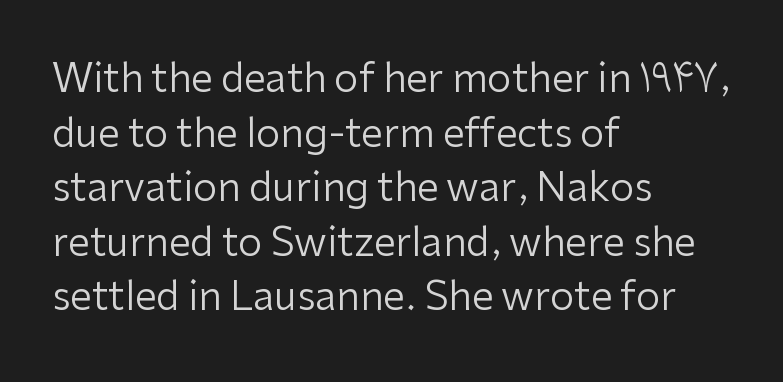
The image shows 39 px regular-weight sans-serif type, upright; set left-aligned, normal line spacing (1.4x), normal letter spacing, not underlined; low stroke contrast and a medium x-height.
